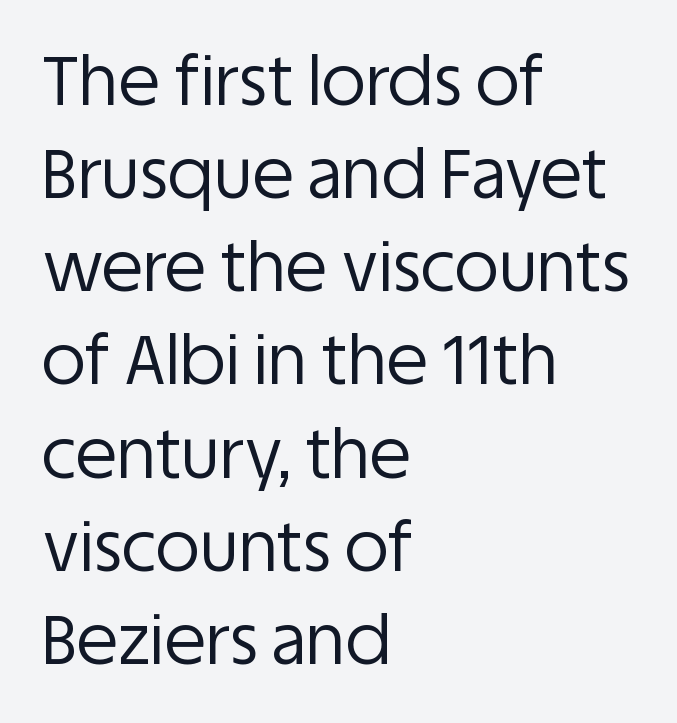
The image shows 68 px regular-weight sans-serif type, upright; set left-aligned, normal line spacing (1.37x), normal letter spacing, not underlined; low stroke contrast and a large x-height.
